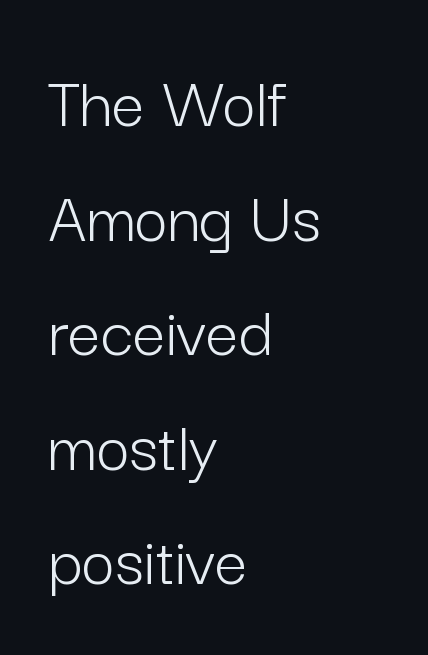
{"serif": "no", "italic": "no", "bold": "no", "weight": "light", "width": "normal", "stroke_contrast": "low", "x_height": "medium", "monospaced": "no", "underline": "no", "align": "left", "line_spacing": "normal", "line_spacing_ratio": 1.57, "letter_spacing": "normal", "letter_spacing_em": 0.0, "glyph_px": 73}
